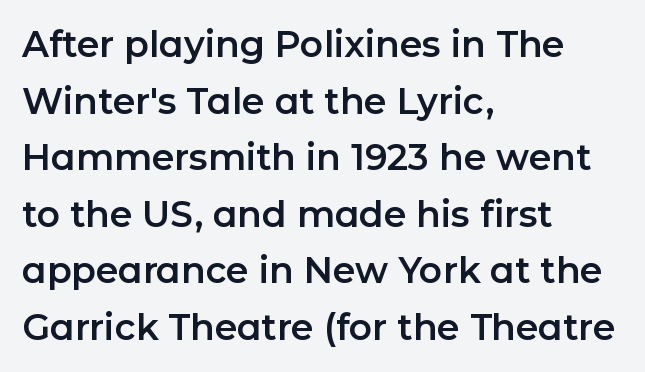
Q: Is the text italic (slanted)? A: No, it is upright.
Q: Is the typeface a serif or a sans-serif typeface? A: Sans-serif.
Q: Is the text underlined? A: No.
Q: How is the paragraph aligned? A: Left-aligned.
Q: Is the spacing between letters normal or unusually wide? A: Normal.
Q: Is the spacing between lines tight, normal or loose? A: Normal.
Q: Width (condensed, normal, or wide)? A: Normal.
Q: Stroke contrast? A: Low.
Q: x-height? A: Medium.
Q: Monospaced? A: No.
